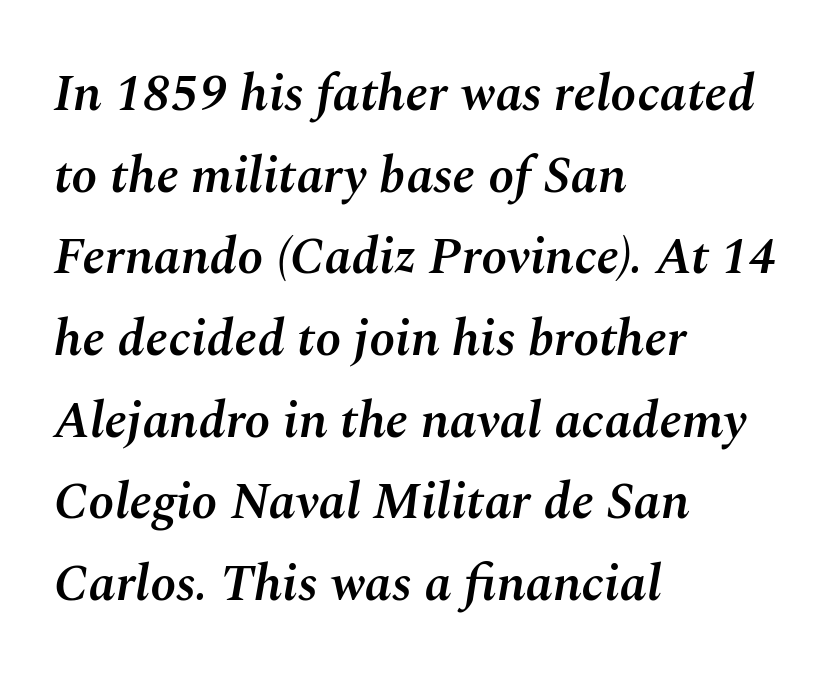
The image shows 52 px semibold type, italic (leaning right); set left-aligned, normal line spacing (1.57x), normal letter spacing, not underlined; medium stroke contrast and a medium x-height.
